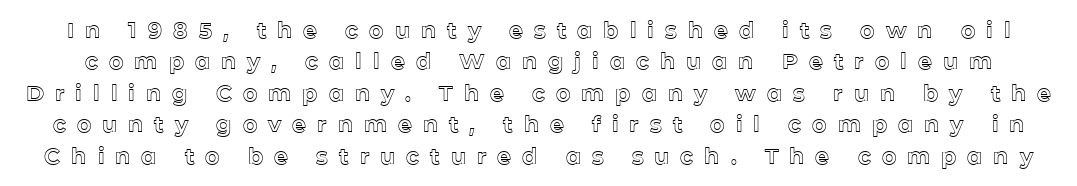
Q: Is the text italic (slanted)? A: No, it is upright.
Q: Is the text underlined? A: No.
Q: Is the spacing between letters normal or unusually wide? A: Unusually wide.
Q: Is the spacing between lines tight, normal or loose? A: Normal.
